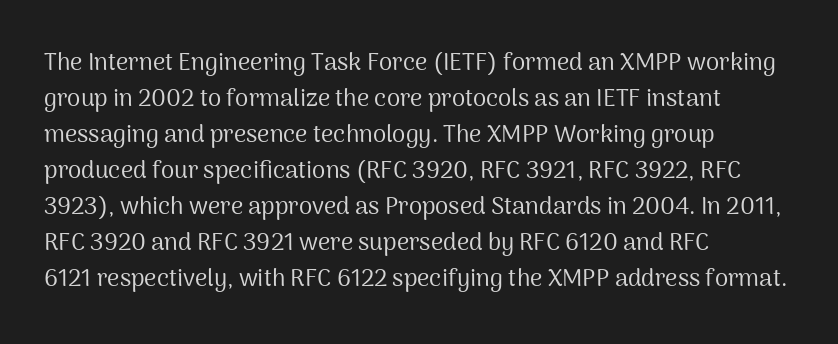
The image shows 24 px text type, upright; set left-aligned, normal line spacing (1.5x), normal letter spacing, not underlined.
